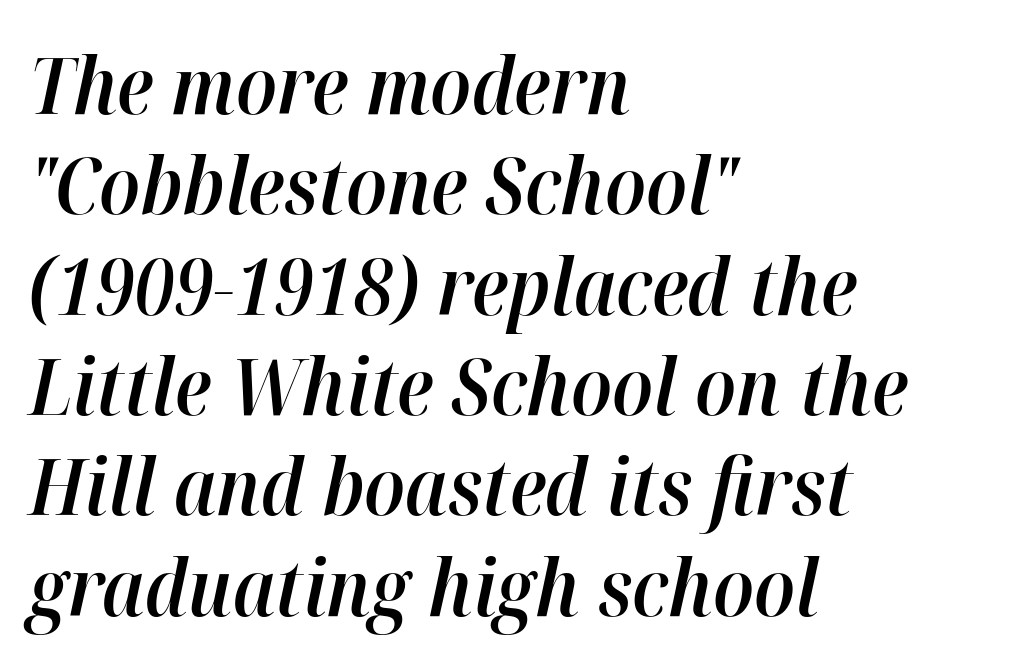
Think of a printed novel: that variable character pitch is what you see here. Words float on clear page, feet unadorned. This sample is left-justified, so line endings fall wherever the words run out. This sample uses plain, unmodified letter spacing.
